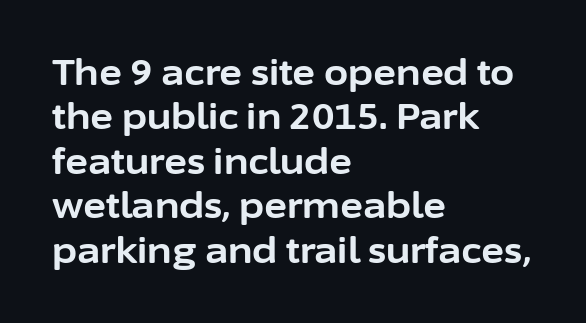
{"serif": "no", "italic": "no", "bold": "yes", "weight": "bold", "width": "normal", "stroke_contrast": "low", "x_height": "medium", "monospaced": "no", "underline": "no", "align": "left", "line_spacing": "normal", "line_spacing_ratio": 1.27, "letter_spacing": "normal", "letter_spacing_em": 0.0, "glyph_px": 35}
